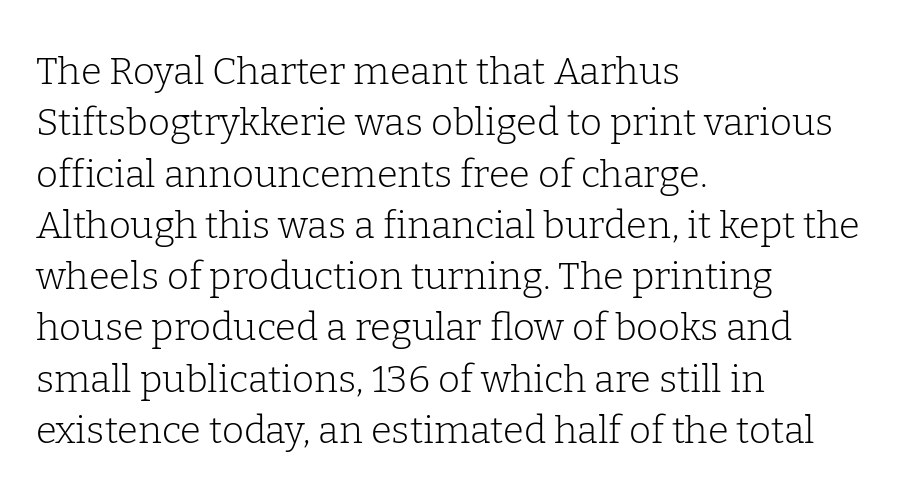
Horizontally, the lines are justified to the leading edge only. Typographically, this falls in the serif category. The block of text has a typical density, with ordinary space between rows. No heavy texture on the line: the type isn't bold. Here the designer chose a conventional face with non-uniform glyph widths.
